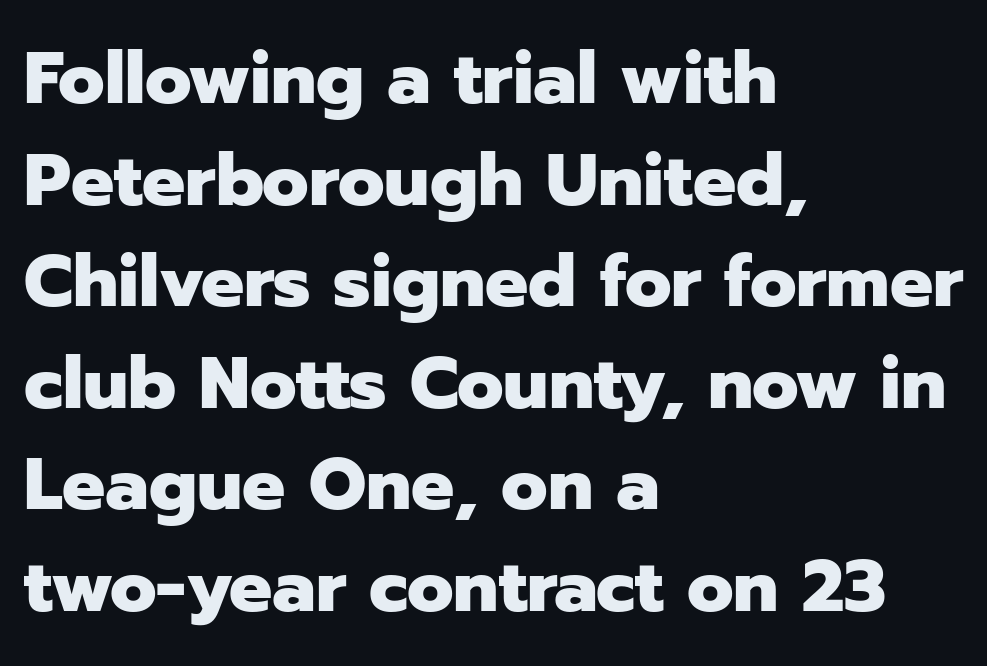
{"serif": "no", "italic": "no", "bold": "yes", "weight": "heavy", "width": "normal", "stroke_contrast": "low", "x_height": "medium", "monospaced": "no", "underline": "no", "align": "left", "line_spacing": "normal", "line_spacing_ratio": 1.41, "letter_spacing": "normal", "letter_spacing_em": 0.0, "glyph_px": 72}
